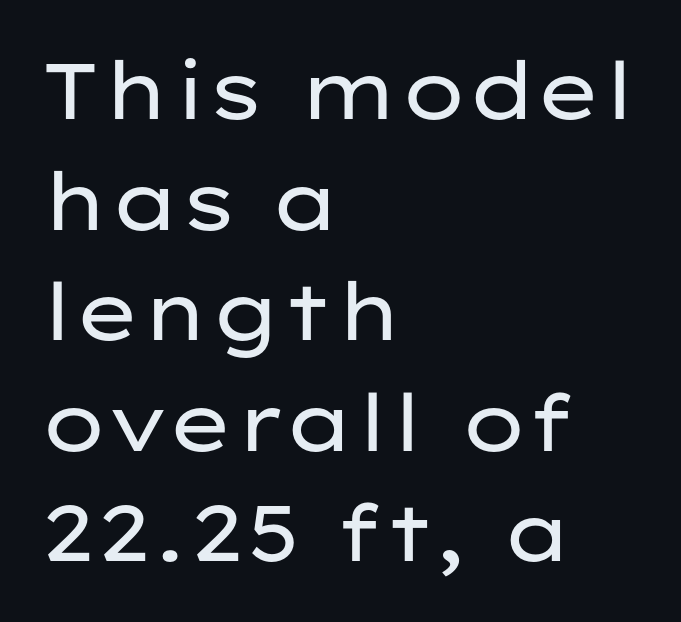
{"serif": "no", "italic": "no", "bold": "no", "weight": "regular", "width": "wide", "stroke_contrast": "low", "x_height": "medium", "monospaced": "no", "underline": "no", "align": "left", "line_spacing": "normal", "line_spacing_ratio": 1.4, "letter_spacing": "normal", "letter_spacing_em": 0.0, "glyph_px": 79}
